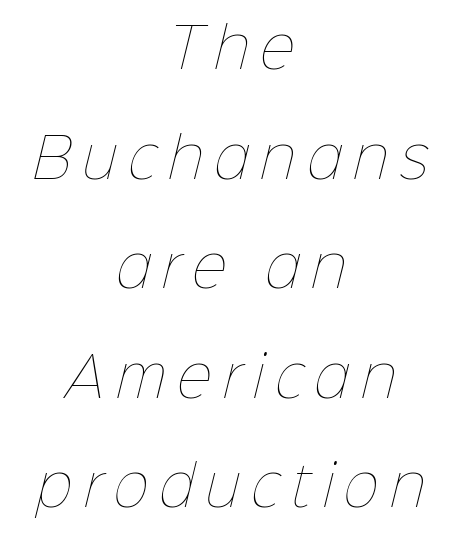
Q: Is the text bold? A: No.
Q: Is the text underlined? A: No.
Q: How is the paragraph aligned? A: Centered.
Q: Is the spacing between letters normal or unusually wide? A: Unusually wide.
Q: Is the spacing between lines tight, normal or loose? A: Loose.
Q: Width (condensed, normal, or wide)? A: Normal.
Q: Stroke contrast? A: Low.
Q: x-height? A: Medium.
Q: Monospaced? A: No.
